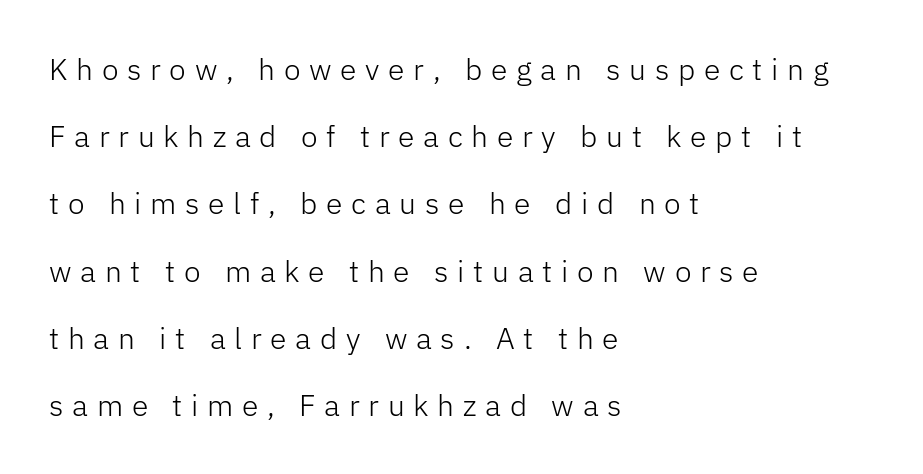
The lettering stays uniformly vertical, giving the passage a roman look. Type without underlining. Compared with typical paragraphs, the rows here are farther apart. Nope, no serifs anywhere on these letters.
